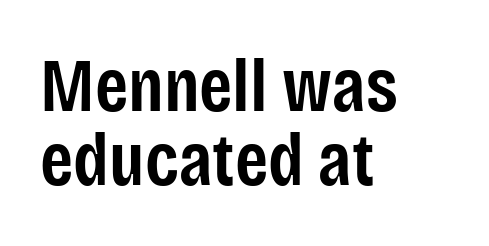
The image shows 76 px semibold, condensed sans-serif type, upright; set left-aligned, tight line spacing (0.97x), normal letter spacing, not underlined; low stroke contrast and a large x-height.
